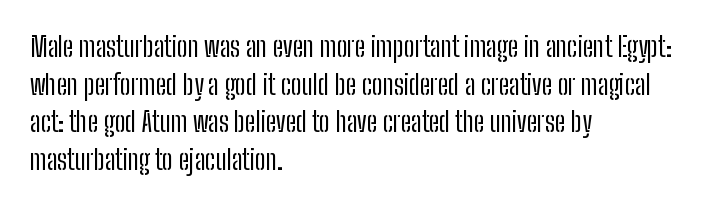
Notice how the stems are strictly vertical — no italics here. A bare baseline throughout the passage. Inter-character spacing is left at the font's built-in metrics. Vertical spacing — default. The ragged edge is on the right, which tells us the setting is flush left. The font sits on the lighter half of the weight spectrum, regular included.
